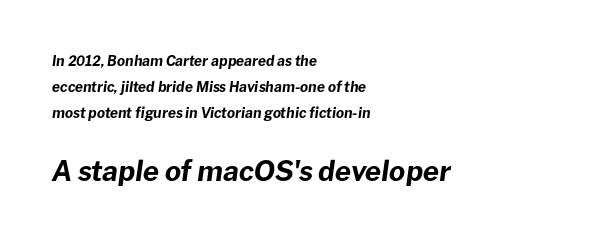
Q: Is the text bold? A: Yes.
Q: Is the text italic (slanted)? A: Yes, it leans right by about 8 degrees.
Q: Is the text underlined? A: No.
Q: How is the paragraph aligned? A: Left-aligned.
Q: Is the spacing between letters normal or unusually wide? A: Normal.
Q: Which block of text is set in a larger size, the first (top) or the second (bottom)? A: The second (bottom) one.
Q: Width (condensed, normal, or wide)? A: Normal.
Q: Stroke contrast? A: Low.
Q: x-height? A: Medium.
Q: Monospaced? A: No.
